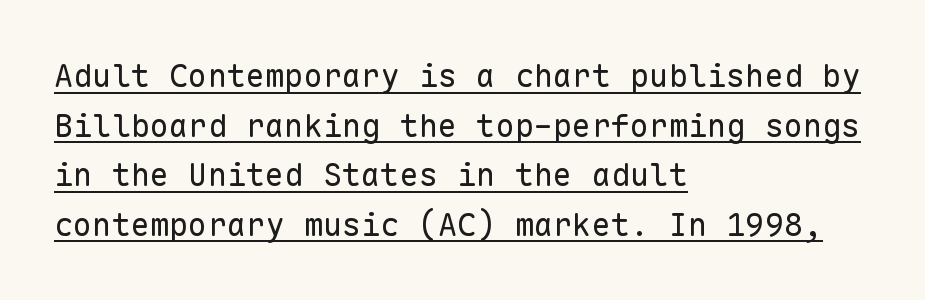
The image shows 32 px regular-weight sans-serif type, upright, monospaced; set left-aligned, normal line spacing (1.55x), normal letter spacing, underlined; low stroke contrast and a medium x-height.
